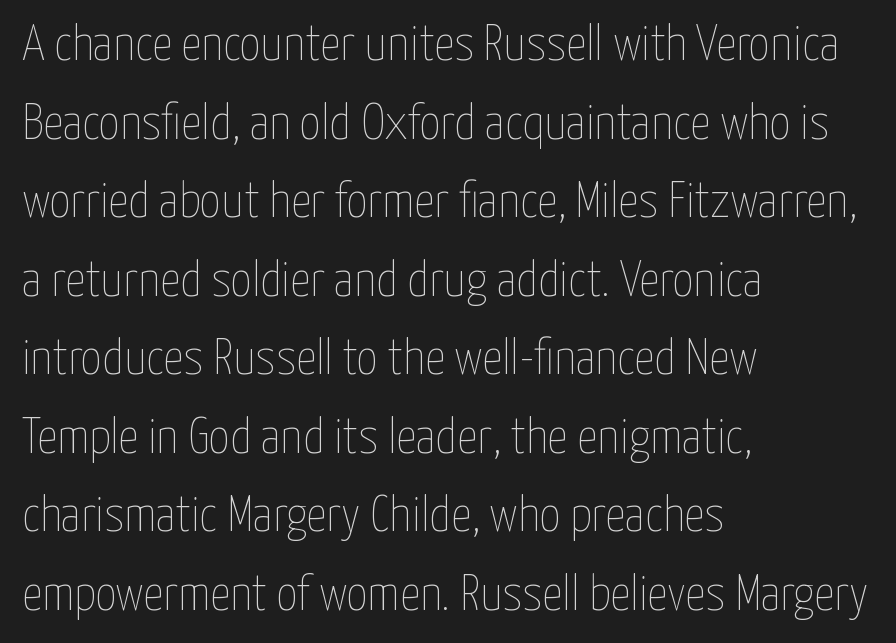
Underline: absent. The letters advance in unequal steps, a hallmark of proportional type. Does extra space separate the letters? No, they use regular spacing. Summary of weight: not heavy and not bold. The rows are spaced the way most documents space them.
